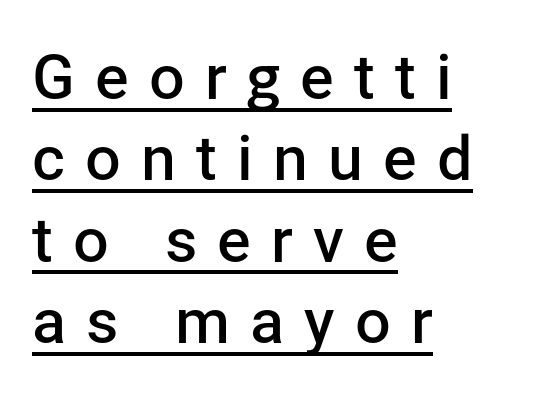
No italicization has been applied; the sample stays upright. These lines are rendered in a variable-pitch font. Nothing sits at the stroke ends, so this counts as sans-serif. A somewhat darkened texture: the type is semibold rather than bold. Like a heading marked for emphasis, these lines bear an underscore. Notice how the passage keeps a crisp vertical edge on the left only.
